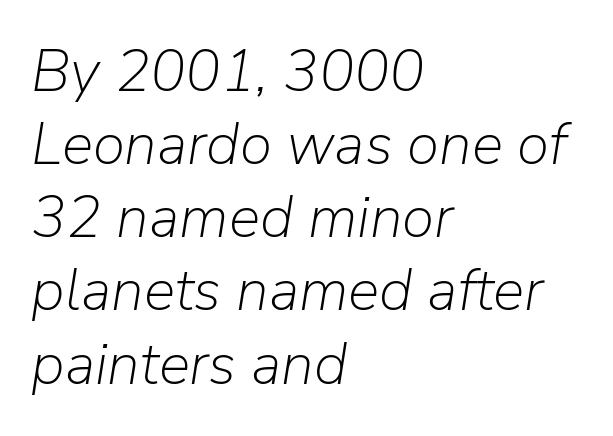
Q: Is the text bold? A: No.
Q: Is the text italic (slanted)? A: Yes, it leans right by about 9 degrees.
Q: Is the text underlined? A: No.
Q: How is the paragraph aligned? A: Left-aligned.
Q: Is the spacing between letters normal or unusually wide? A: Normal.
Q: Width (condensed, normal, or wide)? A: Normal.
Q: Stroke contrast? A: Low.
Q: x-height? A: Medium.
Q: Monospaced? A: No.
